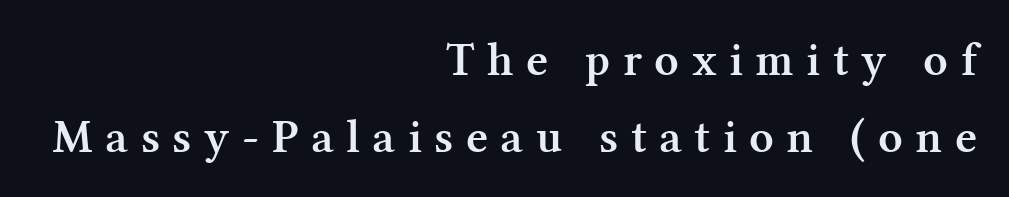
{"serif": "yes", "italic": "no", "bold": "semi", "weight": "semibold", "width": "normal", "stroke_contrast": "medium", "x_height": "medium", "monospaced": "no", "underline": "no", "align": "right", "line_spacing": "normal", "line_spacing_ratio": 1.61, "letter_spacing": "wide", "letter_spacing_em": 0.26, "glyph_px": 48}
